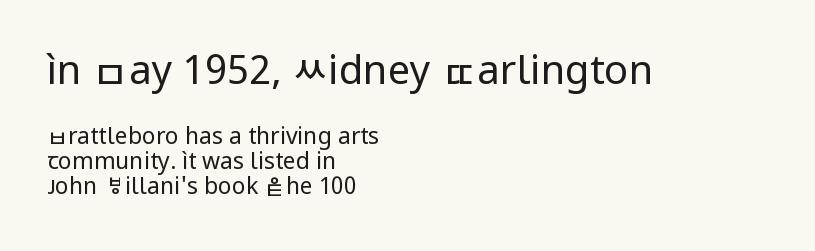
The image shows 40 px regular-weight sans-serif type, upright; set left-aligned, tight line spacing (1.08x), normal letter spacing, not underlined; the first (top) block is 1.74x larger; low stroke contrast and a medium x-height.
